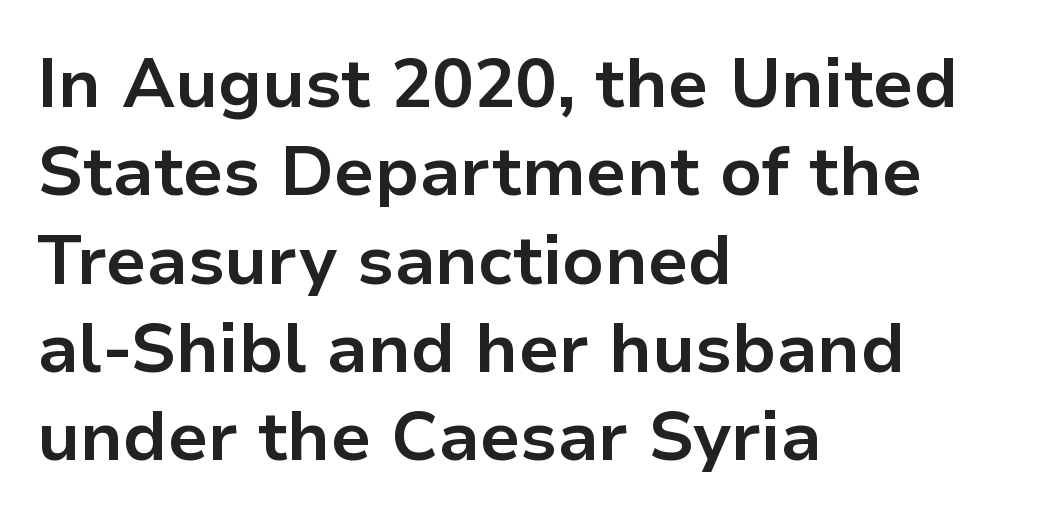
The strokes are fattened all the way to bold. Normally led — the rows are evenly, conventionally spaced. The letters sit at their default tracking, neither squeezed nor spread. Do the characters align in a grid? No, the font is proportional. The setting favours the left margin, as ordinary paragraphs usually do. No italicization has been applied; the sample stays upright.
